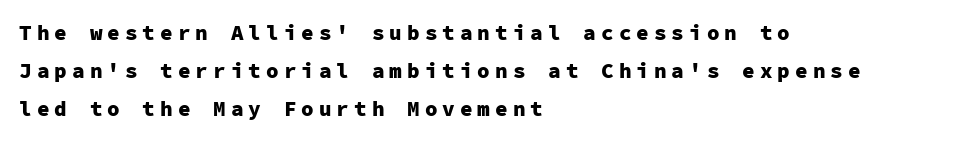
The image shows 21 px bold type, upright; set left-aligned, line spacing 1.82x, unusually wide letter spacing (+0.24 em), not underlined.
